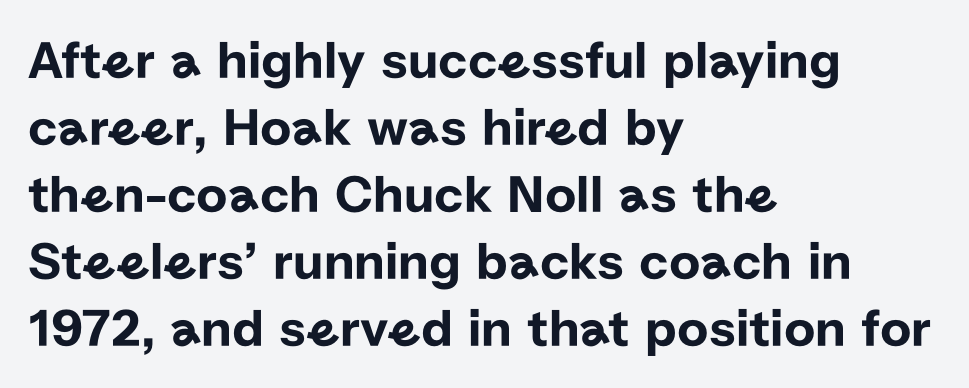
{"serif": "no", "italic": "no", "width": "normal", "stroke_contrast": "low", "x_height": "medium", "monospaced": "no", "underline": "no", "align": "left", "line_spacing_ratio": 1.24, "letter_spacing": "normal", "letter_spacing_em": 0.0, "glyph_px": 54}
